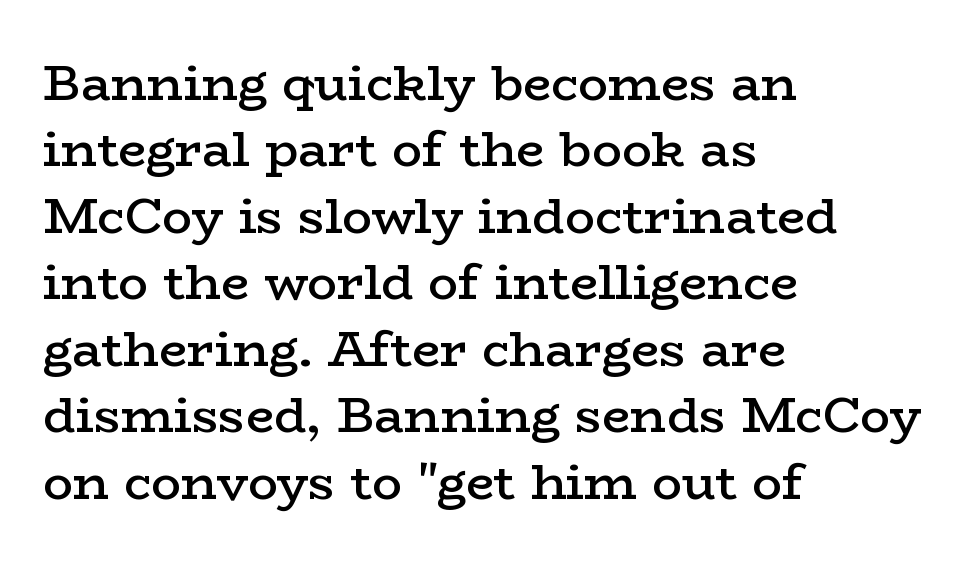
{"serif": "yes", "italic": "no", "bold": "semi", "weight": "semibold", "width": "wide", "stroke_contrast": "low", "x_height": "medium", "monospaced": "no", "underline": "no", "align": "left", "line_spacing": "normal", "line_spacing_ratio": 1.33, "letter_spacing": "normal", "letter_spacing_em": 0.0, "glyph_px": 50}
